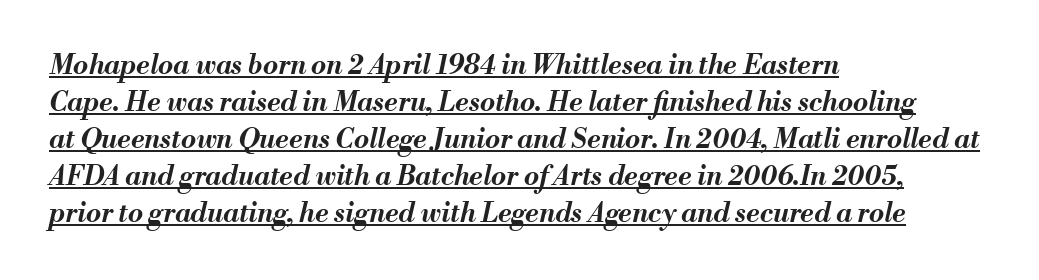
Q: Is the text bold? A: Yes.
Q: Is the text italic (slanted)? A: Yes, it leans right by about 13 degrees.
Q: Is the text underlined? A: Yes.
Q: How is the paragraph aligned? A: Left-aligned.
Q: Is the spacing between letters normal or unusually wide? A: Normal.
Q: Is the spacing between lines tight, normal or loose? A: Normal.
